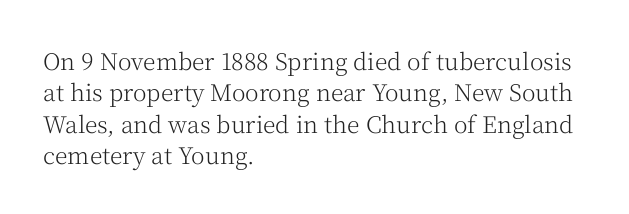
Q: Is the text bold? A: No.
Q: Is the text italic (slanted)? A: No, it is upright.
Q: Is the text underlined? A: No.
Q: How is the paragraph aligned? A: Left-aligned.
Q: Is the spacing between letters normal or unusually wide? A: Normal.
Q: Is the spacing between lines tight, normal or loose? A: Normal.
